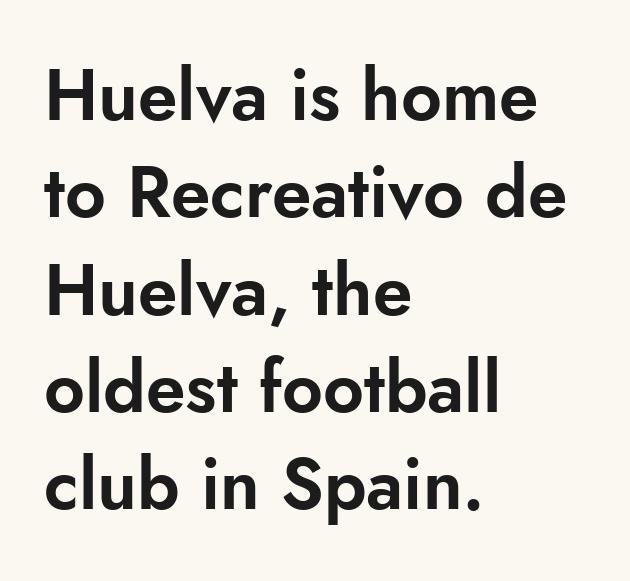
{"serif": "no", "italic": "no", "width": "normal", "stroke_contrast": "low", "x_height": "small", "monospaced": "no", "underline": "no", "align": "left", "line_spacing": "normal", "line_spacing_ratio": 1.37, "letter_spacing": "normal", "letter_spacing_em": 0.0, "glyph_px": 71}
